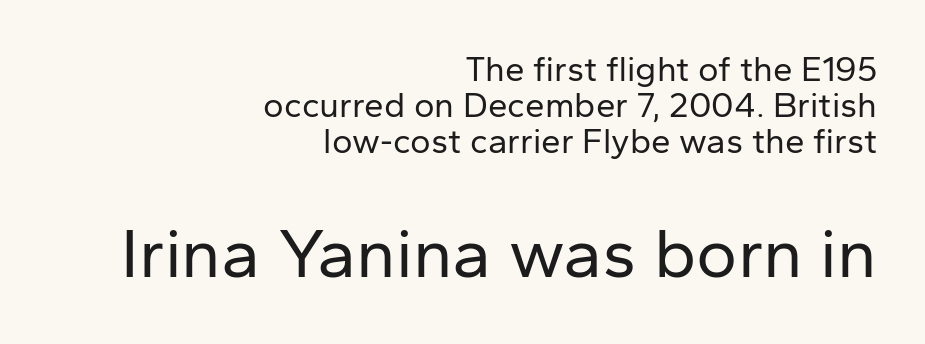
{"serif": "no", "italic": "no", "bold": "no", "weight": "regular", "width": "normal", "stroke_contrast": "low", "x_height": "medium", "monospaced": "no", "underline": "no", "align": "right", "line_spacing": "tight", "line_spacing_ratio": 1.03, "letter_spacing": "normal", "letter_spacing_em": 0.0, "larger_block": "second", "size_ratio": 2.0, "glyph_px": 70}
